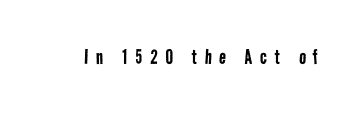
{"bold": "no", "underline": "no", "letter_spacing": "wide", "letter_spacing_em": 0.33, "glyph_px": 23}
